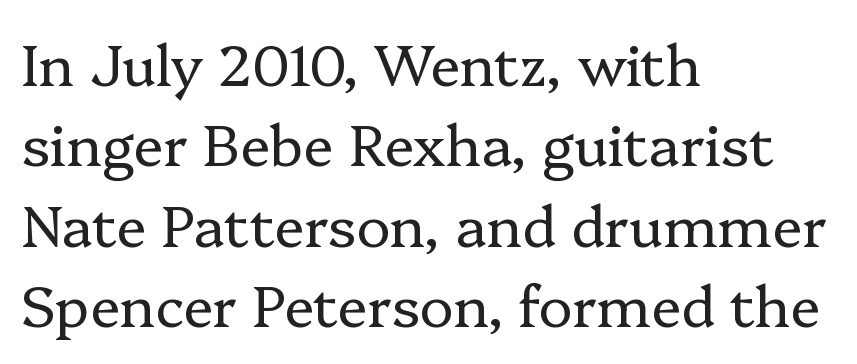
Q: Is the text bold? A: No.
Q: Is the text italic (slanted)? A: No, it is upright.
Q: Is the typeface a serif or a sans-serif typeface? A: Serif.
Q: Is the text underlined? A: No.
Q: How is the paragraph aligned? A: Left-aligned.
Q: Is the spacing between letters normal or unusually wide? A: Normal.
Q: Is the spacing between lines tight, normal or loose? A: Normal.
Q: Width (condensed, normal, or wide)? A: Normal.
Q: Stroke contrast? A: Low.
Q: x-height? A: Medium.
Q: Monospaced? A: No.
